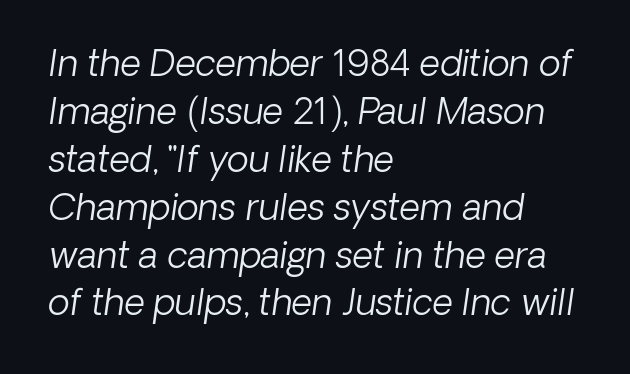
The type family on display is of the sans-serif kind. A typesetter would call this zero additional tracking. Character widths vary here, with narrow letters taking less room than wide ones. Weight: not bold — regular or lighter. What's the leading like? Ordinary, nothing unusual.
